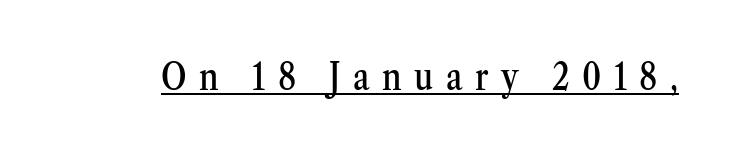
Words appear elongated and porous because spacing is wide. The face used here is proportionally spaced, like ordinary book or web type. This sample uses a serif face. The typesetter has applied underlining to the passage shown.
